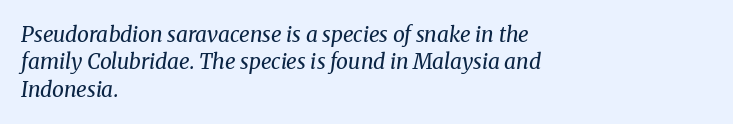
A classic flush-left, rag-right setting is used for this passage. If you drew a line through each stem, it would be angled. The font sits on the lighter half of the weight spectrum, regular included. Glance below the letters and you will spot only blank space.
